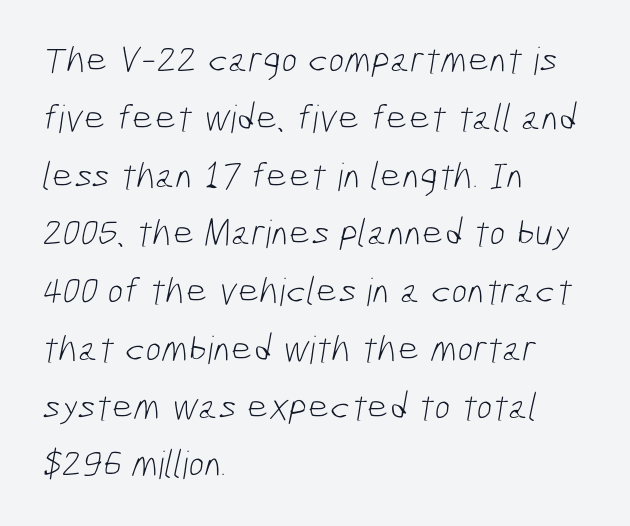
The image shows 38 px light, condensed sans-serif type; set left-aligned, normal line spacing (1.52x), normal letter spacing, not underlined; low stroke contrast and a medium x-height.
